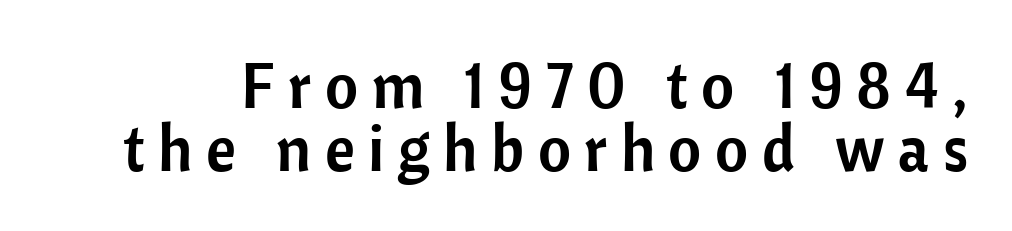
The image shows 64 px sans-serif type, upright; set tight line spacing (0.98x), unusually wide letter spacing (+0.21 em), not underlined; low stroke contrast and a medium x-height.
